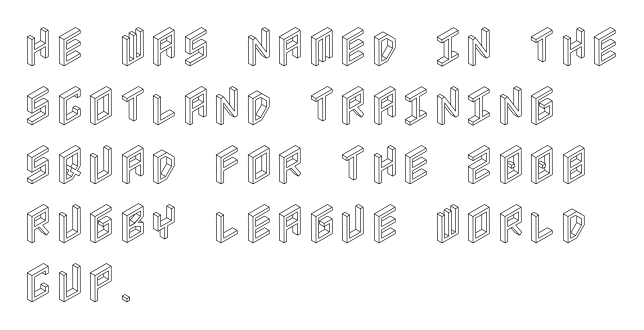
Quick note: interline space is typical. Quick note: not italic, upright. The gaps between neighbouring characters are ordinary and unremarkable. Plain, unruled lines of type.
